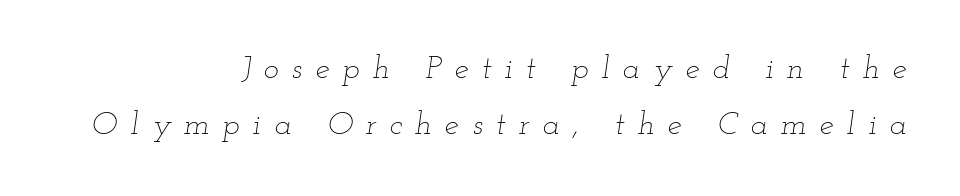
The image shows 32 px thin, wide type, italic (leaning right); set right-aligned, line spacing 1.75x, unusually wide letter spacing (+0.41 em), not underlined; low stroke contrast and a small x-height.
